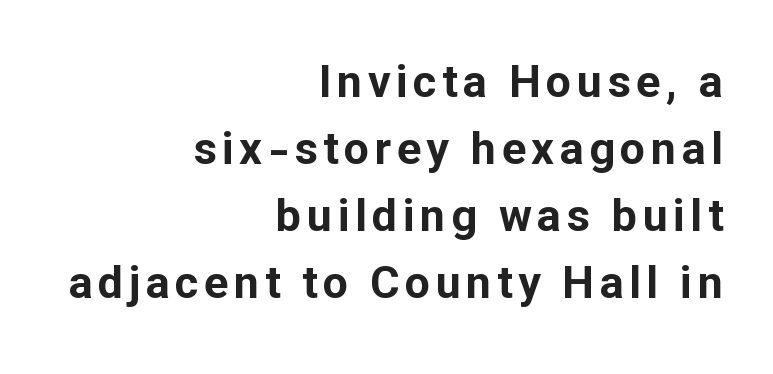
{"serif": "no", "italic": "no", "bold": "yes", "weight": "bold", "width": "normal", "stroke_contrast": "low", "x_height": "medium", "monospaced": "no", "underline": "no", "align": "right", "line_spacing": "normal", "line_spacing_ratio": 1.49, "glyph_px": 45}
